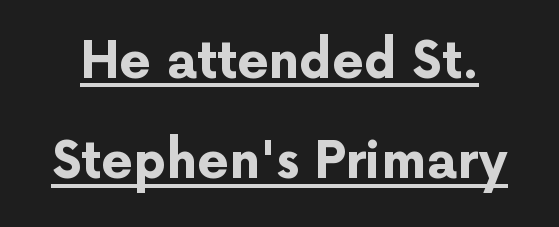
{"serif": "no", "italic": "no", "bold": "yes", "weight": "bold", "width": "normal", "stroke_contrast": "low", "x_height": "medium", "monospaced": "no", "underline": "yes", "line_spacing": "loose", "line_spacing_ratio": 2.01, "letter_spacing": "normal", "letter_spacing_em": 0.0, "glyph_px": 50}
